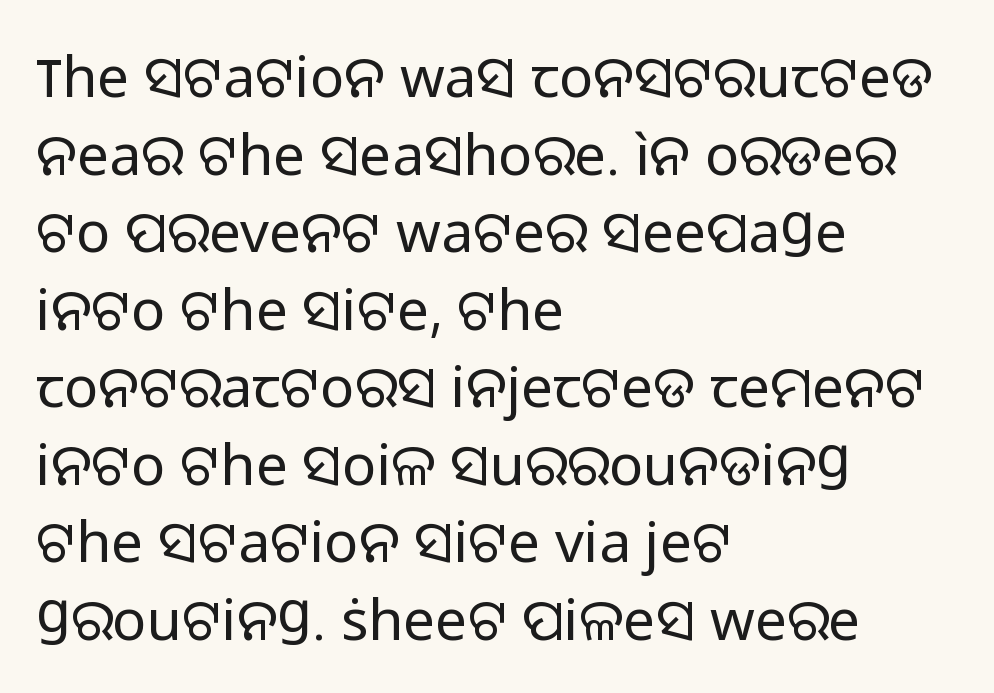
{"serif": "no", "italic": "no", "bold": "no", "weight": "regular", "width": "normal", "stroke_contrast": "low", "x_height": "medium", "monospaced": "no", "underline": "no", "align": "left", "line_spacing": "normal", "line_spacing_ratio": 1.36, "letter_spacing": "normal", "letter_spacing_em": 0.0, "glyph_px": 57}
